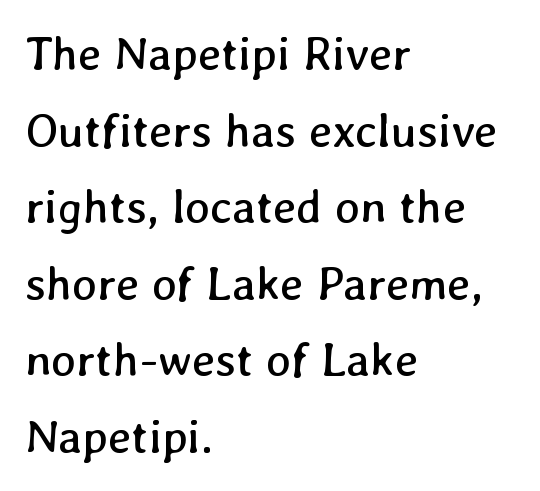
The letters look calm and open, with moderate or lighter stems. Character widths vary here, with narrow letters taking less room than wide ones. Typeset ragged right — the left edge is the straight one. Type without underlining. Baseline-to-baseline distance is the conventional proportion of letter height. Each word holds together tightly as a unit, with standard inter-letter gaps.
